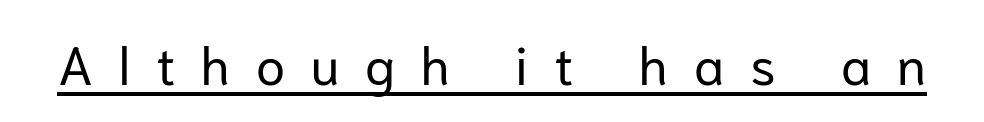
{"serif": "no", "italic": "no", "bold": "no", "weight": "regular", "width": "normal", "stroke_contrast": "low", "x_height": "medium", "monospaced": "no", "underline": "yes", "letter_spacing": "wide", "letter_spacing_em": 0.49, "glyph_px": 53}
